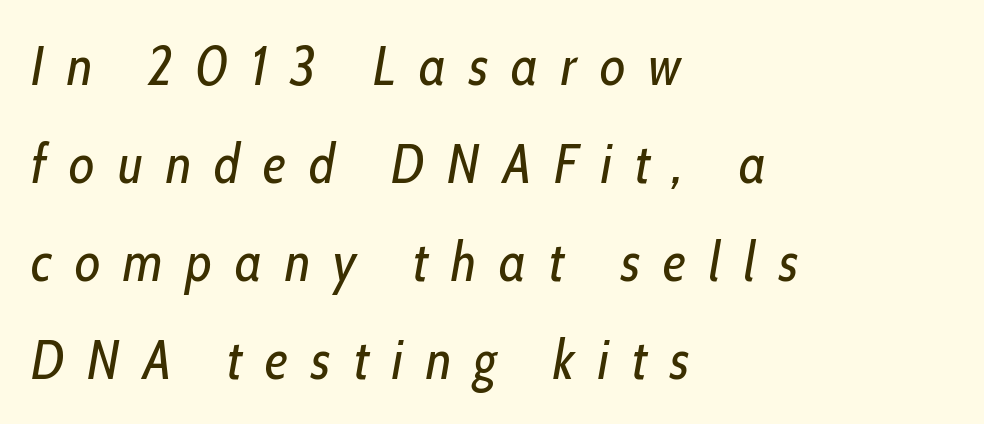
The image shows 55 px regular-weight, condensed type, italic (leaning right); set left-aligned, line spacing 1.78x, unusually wide letter spacing (+0.42 em), not underlined; low stroke contrast and a medium x-height.
